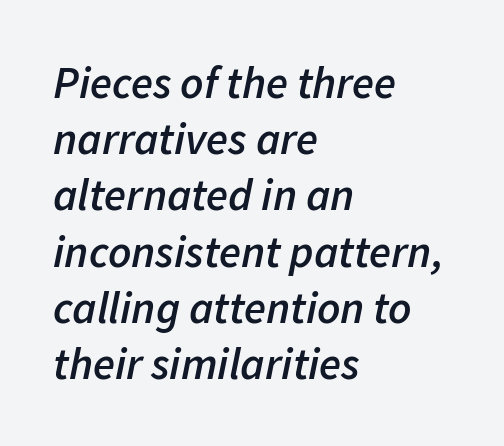
The image shows 45 px semibold type, italic (leaning right); set left-aligned, normal line spacing (1.25x), normal letter spacing, not underlined; low stroke contrast and a medium x-height.
